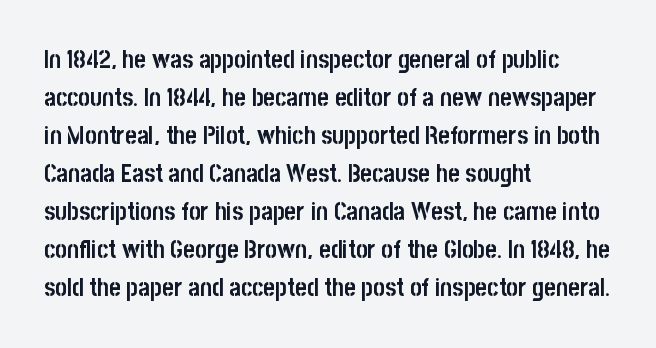
Leftover space on each line is placed entirely after the last word. Normally led — the rows are evenly, conventionally spaced. Type without underlining. Here the glyphs are tracked normally, forming tight word shapes.
